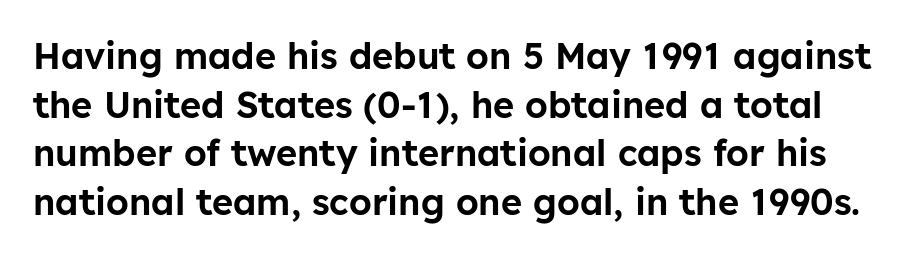
The image shows 36 px sans-serif type, upright; set normal line spacing (1.35x), normal letter spacing, not underlined; low stroke contrast and a medium x-height.
